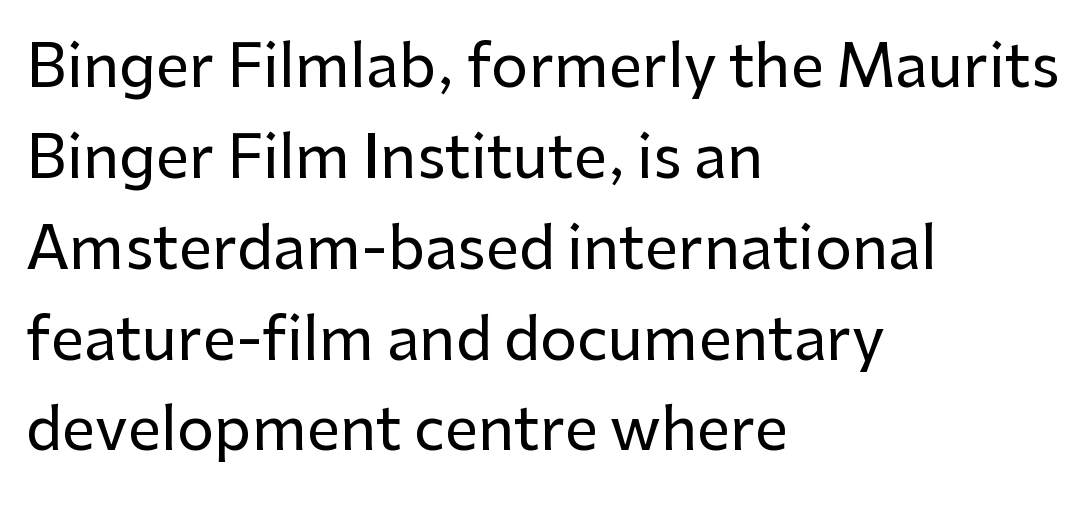
{"serif": "no", "italic": "no", "width": "normal", "stroke_contrast": "low", "x_height": "medium", "monospaced": "no", "underline": "no", "align": "left", "line_spacing": "normal", "line_spacing_ratio": 1.54, "letter_spacing": "normal", "letter_spacing_em": 0.0, "glyph_px": 59}
